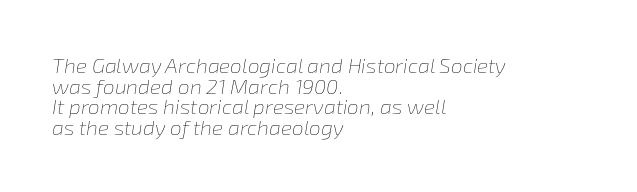
{"italic": "yes", "lean": "right", "slant_degrees": 8, "bold": "no", "underline": "no", "align": "left", "line_spacing": "tight", "line_spacing_ratio": 0.98, "letter_spacing": "normal", "letter_spacing_em": 0.0, "glyph_px": 21}
